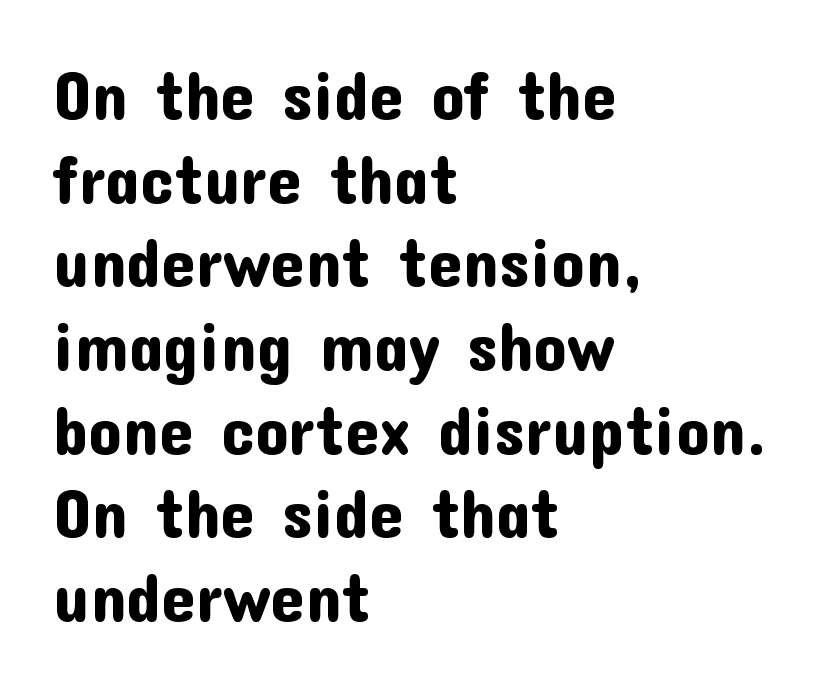
{"serif": "no", "italic": "no", "width": "normal", "stroke_contrast": "low", "x_height": "medium", "monospaced": "no", "underline": "no", "align": "left", "line_spacing_ratio": 1.23, "letter_spacing": "normal", "letter_spacing_em": 0.0, "glyph_px": 68}
